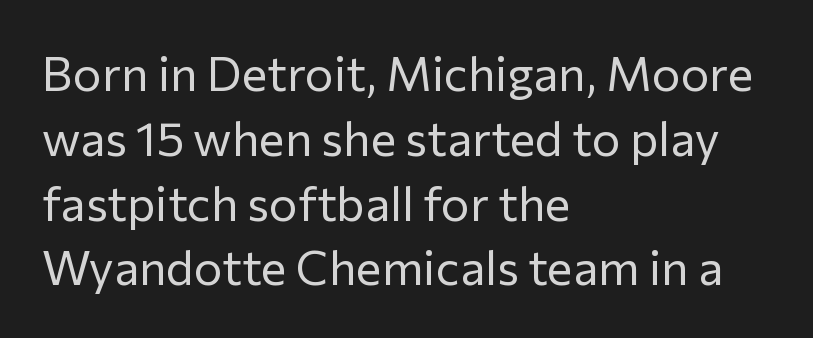
The image shows 48 px regular-weight sans-serif type, upright; set left-aligned, normal line spacing (1.35x), normal letter spacing, not underlined; low stroke contrast and a medium x-height.
